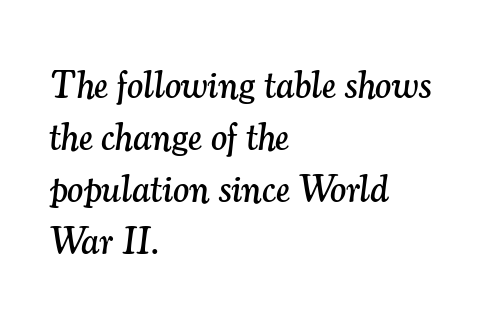
The image shows 38 px serif type, italic (leaning right); set left-aligned, normal line spacing (1.37x), normal letter spacing, not underlined; medium stroke contrast and a small x-height.
